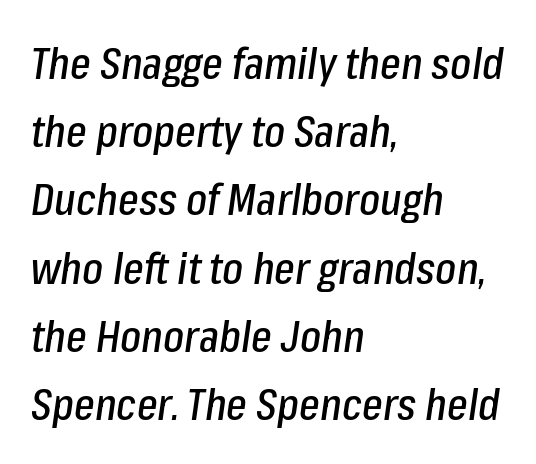
{"italic": "yes", "lean": "right", "slant_degrees": 8, "width": "condensed", "stroke_contrast": "low", "x_height": "medium", "monospaced": "no", "underline": "no", "align": "left", "line_spacing": "normal", "line_spacing_ratio": 1.55, "letter_spacing": "normal", "letter_spacing_em": 0.0, "glyph_px": 44}
